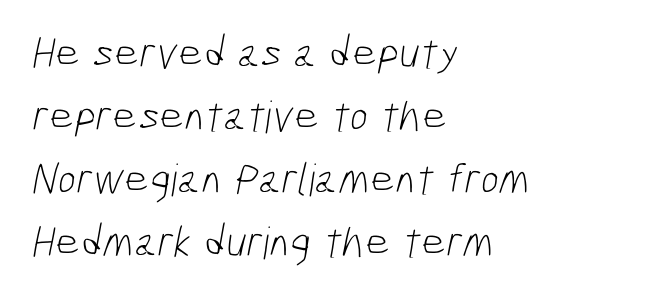
{"serif": "no", "bold": "no", "weight": "light", "width": "condensed", "stroke_contrast": "low", "x_height": "medium", "monospaced": "no", "underline": "no", "align": "left", "line_spacing": "normal", "line_spacing_ratio": 1.43, "letter_spacing": "normal", "letter_spacing_em": 0.0, "glyph_px": 44}
